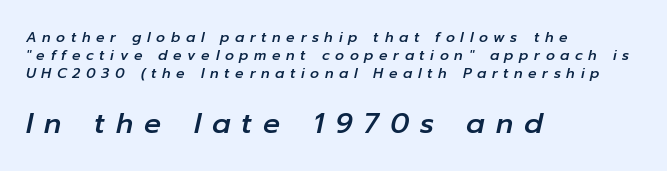
{"italic": "yes", "lean": "right", "slant_degrees": 12, "width": "normal", "stroke_contrast": "low", "x_height": "medium", "monospaced": "no", "underline": "no", "align": "left", "line_spacing": "normal", "line_spacing_ratio": 1.27, "letter_spacing": "wide", "letter_spacing_em": 0.4, "larger_block": "second", "size_ratio": 2.0, "glyph_px": 28}
